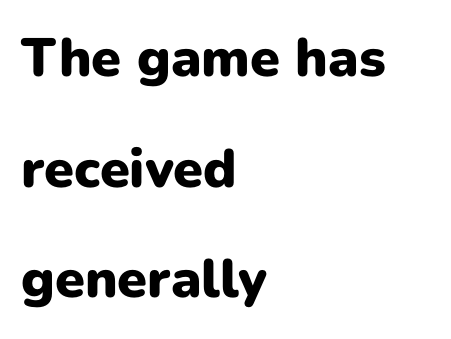
{"serif": "no", "italic": "no", "bold": "yes", "weight": "heavy", "width": "normal", "stroke_contrast": "low", "x_height": "medium", "monospaced": "no", "underline": "no", "align": "left", "line_spacing": "loose", "line_spacing_ratio": 2.05, "letter_spacing": "normal", "letter_spacing_em": 0.0, "glyph_px": 54}
